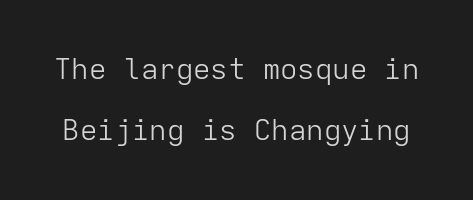
Q: Is the text bold? A: No.
Q: Is the text italic (slanted)? A: No, it is upright.
Q: Is the typeface a serif or a sans-serif typeface? A: Sans-serif.
Q: Is the text underlined? A: No.
Q: Is the spacing between letters normal or unusually wide? A: Normal.
Q: Is the spacing between lines tight, normal or loose? A: Loose.
Q: Width (condensed, normal, or wide)? A: Normal.
Q: Stroke contrast? A: Low.
Q: x-height? A: Medium.
Q: Monospaced? A: Yes.
